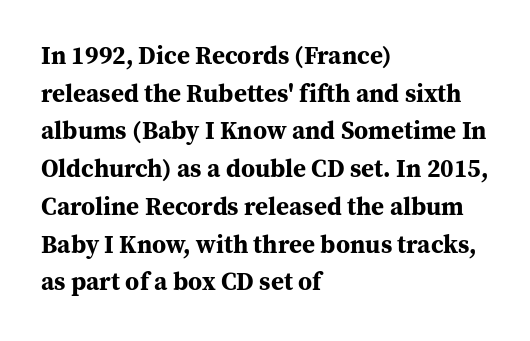
{"italic": "no", "bold": "yes", "underline": "no", "align": "left", "line_spacing": "normal", "line_spacing_ratio": 1.51, "letter_spacing": "normal", "letter_spacing_em": 0.0, "glyph_px": 25}
